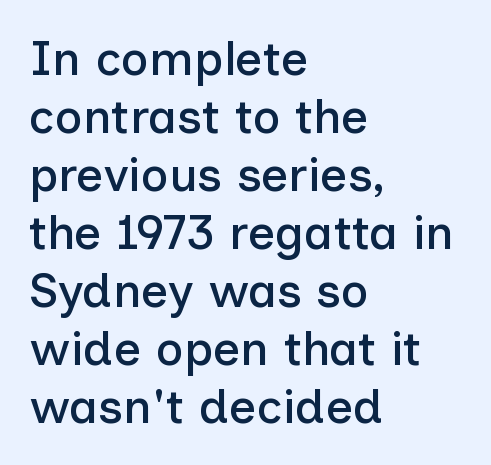
Q: Is the text italic (slanted)? A: No, it is upright.
Q: Is the typeface a serif or a sans-serif typeface? A: Sans-serif.
Q: Is the text underlined? A: No.
Q: How is the paragraph aligned? A: Left-aligned.
Q: Is the spacing between letters normal or unusually wide? A: Normal.
Q: Width (condensed, normal, or wide)? A: Normal.
Q: Stroke contrast? A: Low.
Q: x-height? A: Medium.
Q: Monospaced? A: No.
